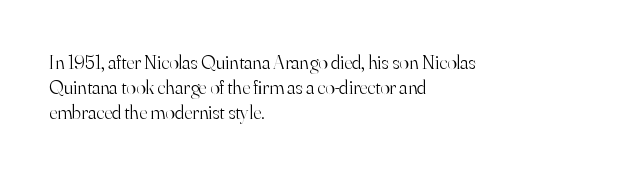
{"italic": "no", "bold": "no", "underline": "no", "align": "left", "line_spacing_ratio": 1.24, "letter_spacing": "normal", "letter_spacing_em": 0.0, "glyph_px": 20}
